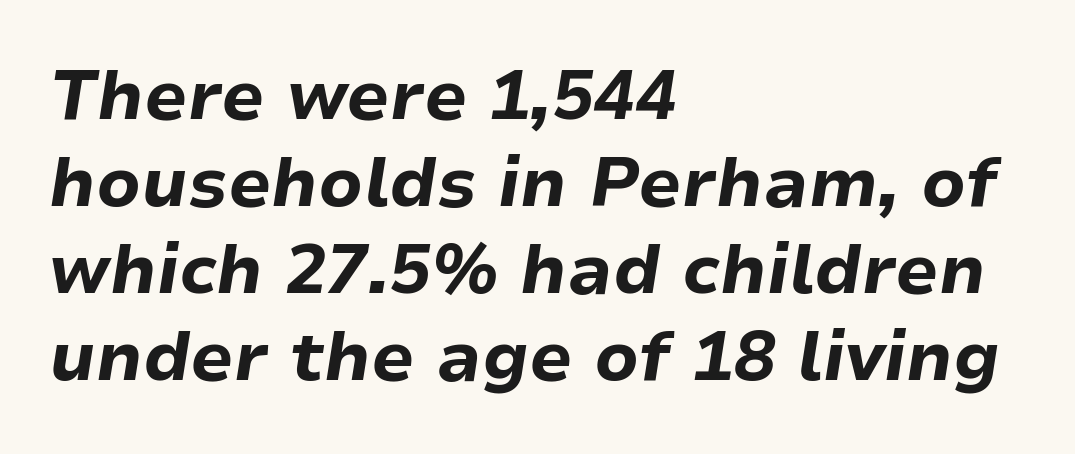
Does the lettering tilt? It does — this is italic. The compositor pushed each line to the left boundary. The face used here has the dense, thick strokes of a bold. Evenly set lines give the paragraph a standard silhouette.
